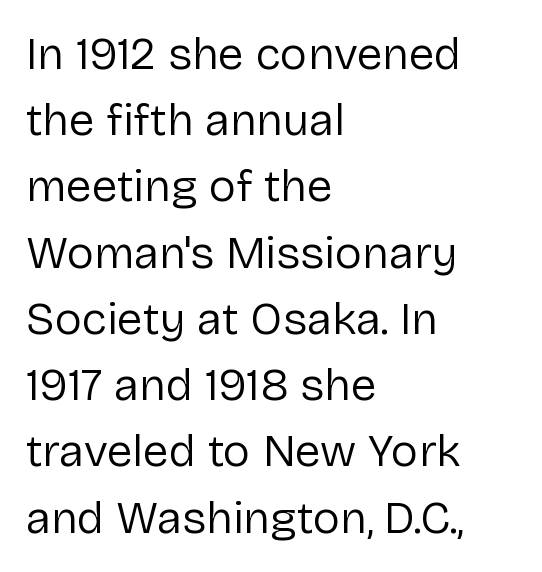
{"serif": "no", "italic": "no", "bold": "no", "weight": "regular", "width": "normal", "stroke_contrast": "low", "x_height": "medium", "monospaced": "no", "underline": "no", "align": "left", "line_spacing": "normal", "line_spacing_ratio": 1.44, "letter_spacing": "normal", "letter_spacing_em": 0.0, "glyph_px": 46}
